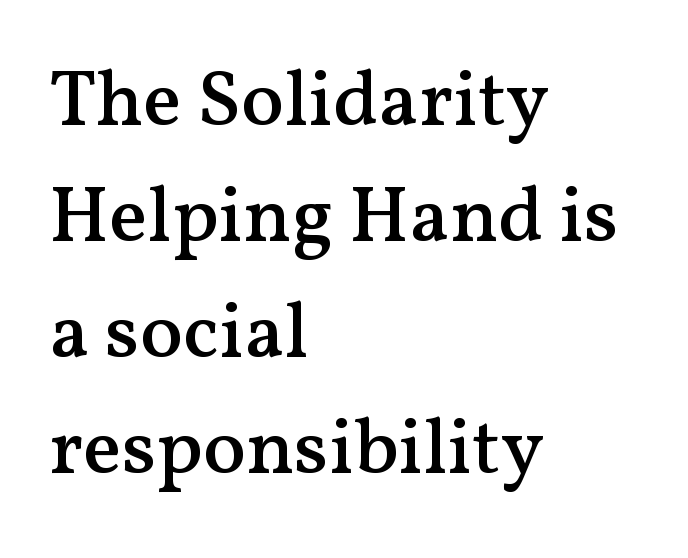
Unlike italic type, these characters show no tilt at all. Leading: standard. The string is rendered with underlining switched off. The passage shown is typed in a proportional face where columns would drift. The letterforms sit shoulder to shoulder at normal distance. Layout note: lines flush left.
